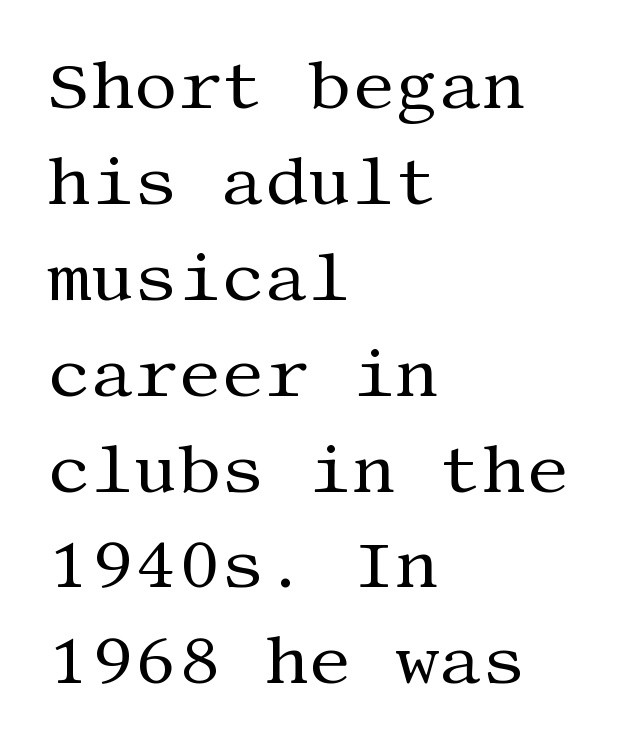
Q: Is the text bold? A: No.
Q: Is the text italic (slanted)? A: No, it is upright.
Q: Is the typeface a serif or a sans-serif typeface? A: Serif.
Q: Is the text underlined? A: No.
Q: How is the paragraph aligned? A: Left-aligned.
Q: Is the spacing between letters normal or unusually wide? A: Normal.
Q: Is the spacing between lines tight, normal or loose? A: Normal.
Q: Width (condensed, normal, or wide)? A: Normal.
Q: Stroke contrast? A: Medium.
Q: x-height? A: Large.
